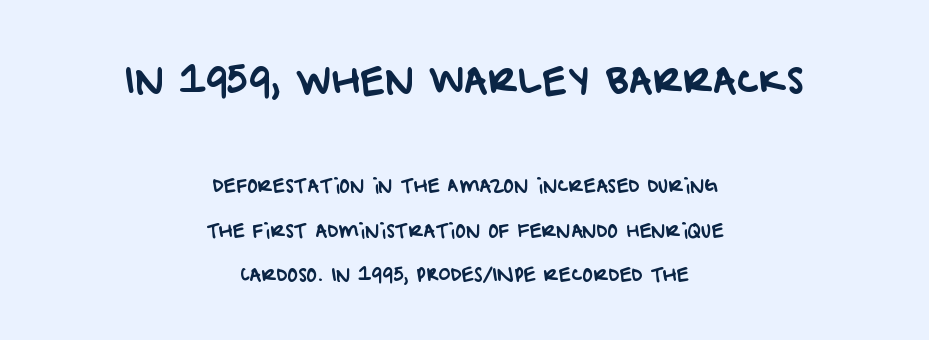
The lines are quadded center. Letterform terminals end flat and unadorned throughout the passage. The designer gave the opening block more size than the closing block. Interline gaps are noticeably wide in this sample. The specimen omits any rule beneath the text block's lines.
